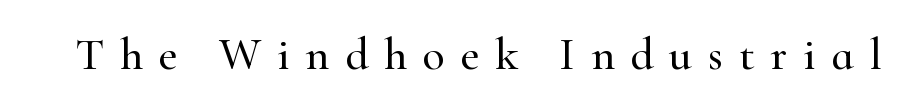
The image shows 46 px serif type, upright; set unusually wide letter spacing (+0.34 em), not underlined; high stroke contrast and a small x-height.
